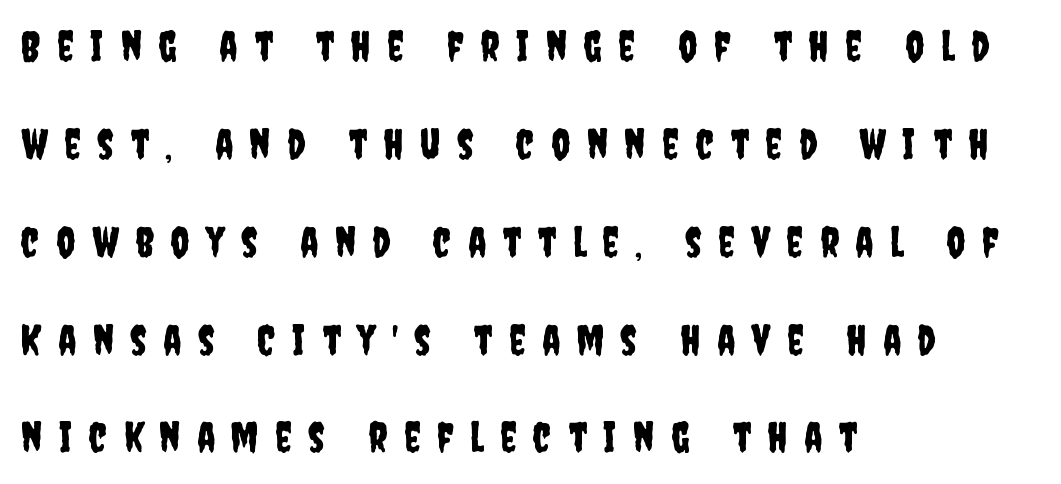
The image shows 42 px condensed sans-serif type, upright; set left-aligned, loose line spacing (2.33x), unusually wide letter spacing (+0.39 em), not underlined; low stroke contrast and a large x-height.
